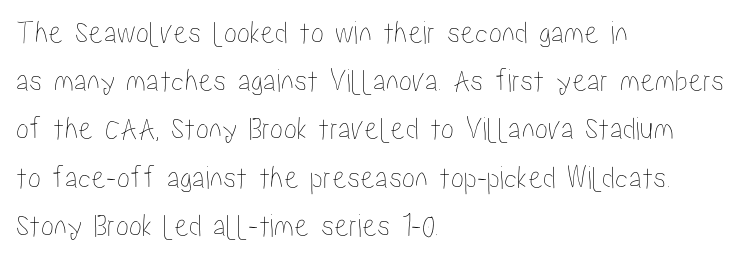
{"italic": "no", "width": "condensed", "stroke_contrast": "low", "x_height": "medium", "monospaced": "no", "underline": "no", "align": "left", "line_spacing": "normal", "line_spacing_ratio": 1.46, "letter_spacing": "normal", "letter_spacing_em": 0.0, "glyph_px": 33}
